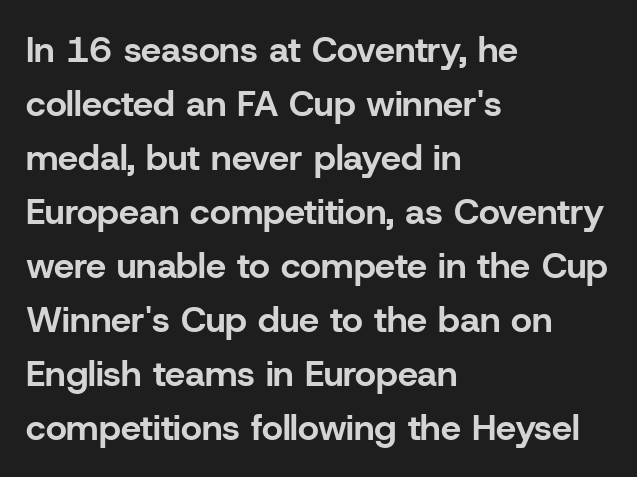
Q: Is the text bold? A: Yes.
Q: Is the text italic (slanted)? A: No, it is upright.
Q: Is the typeface a serif or a sans-serif typeface? A: Sans-serif.
Q: Is the text underlined? A: No.
Q: How is the paragraph aligned? A: Left-aligned.
Q: Is the spacing between letters normal or unusually wide? A: Normal.
Q: Is the spacing between lines tight, normal or loose? A: Normal.
Q: Width (condensed, normal, or wide)? A: Normal.
Q: Stroke contrast? A: Low.
Q: x-height? A: Medium.
Q: Monospaced? A: No.
